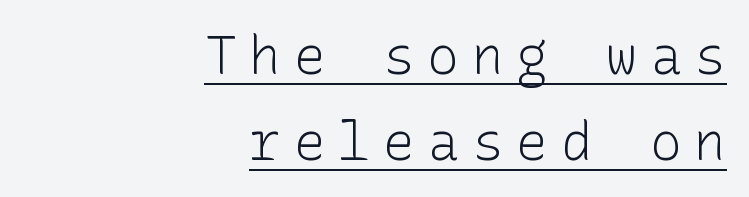
Q: Is the text bold? A: No.
Q: Is the text italic (slanted)? A: No, it is upright.
Q: Is the typeface a serif or a sans-serif typeface? A: Sans-serif.
Q: Is the text underlined? A: Yes.
Q: How is the paragraph aligned? A: Right-aligned.
Q: Is the spacing between letters normal or unusually wide? A: Unusually wide.
Q: Is the spacing between lines tight, normal or loose? A: Normal.
Q: Width (condensed, normal, or wide)? A: Normal.
Q: Stroke contrast? A: Low.
Q: x-height? A: Medium.
